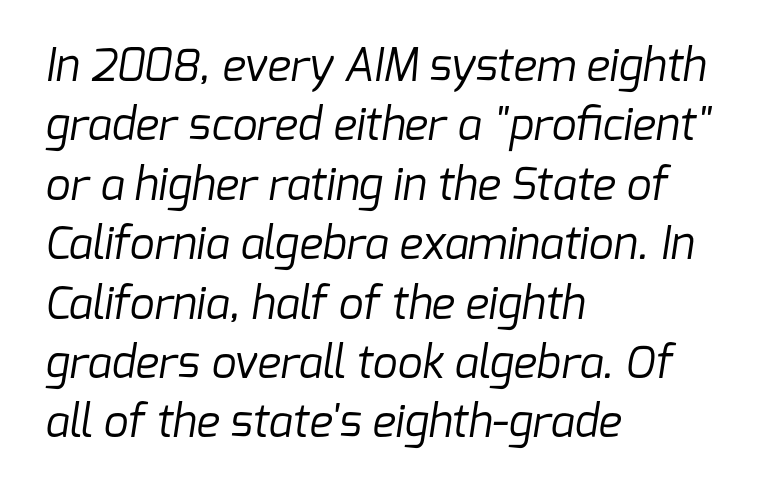
The image shows 44 px regular-weight sans-serif type; set left-aligned, normal line spacing (1.35x), normal letter spacing, not underlined; low stroke contrast and a medium x-height.
